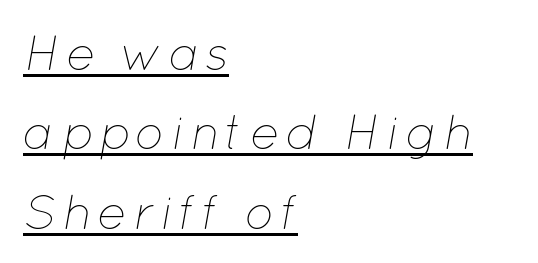
{"italic": "yes", "lean": "right", "slant_degrees": 12, "bold": "no", "weight": "thin", "width": "normal", "stroke_contrast": "low", "x_height": "medium", "monospaced": "no", "underline": "yes", "align": "left", "line_spacing": "normal", "line_spacing_ratio": 1.62, "glyph_px": 49}
